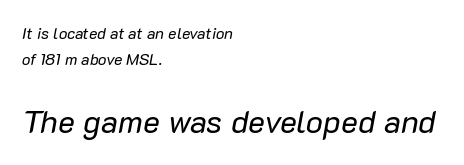
{"italic": "yes", "lean": "right", "slant_degrees": 10, "bold": "no", "weight": "regular", "width": "normal", "stroke_contrast": "low", "x_height": "medium", "monospaced": "no", "underline": "no", "align": "left", "line_spacing": "normal", "line_spacing_ratio": 1.62, "letter_spacing": "normal", "letter_spacing_em": 0.0, "larger_block": "second", "size_ratio": 2.0, "glyph_px": 32}
